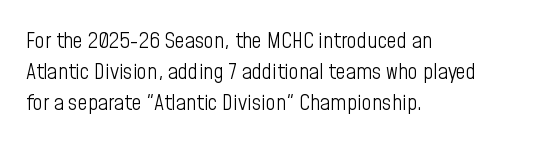
Q: Is the text bold? A: No.
Q: Is the text italic (slanted)? A: No, it is upright.
Q: Is the text underlined? A: No.
Q: How is the paragraph aligned? A: Left-aligned.
Q: Is the spacing between letters normal or unusually wide? A: Normal.
Q: Is the spacing between lines tight, normal or loose? A: Normal.
